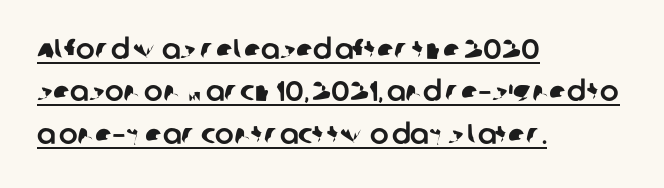
The tracking reads as untouched default to a designer's eye. The letters advance in unequal steps, a hallmark of proportional type. The rendering uses a moderate line-height, typical for paragraphs. The glyphs are accompanied by a horizontal stroke just below them.
